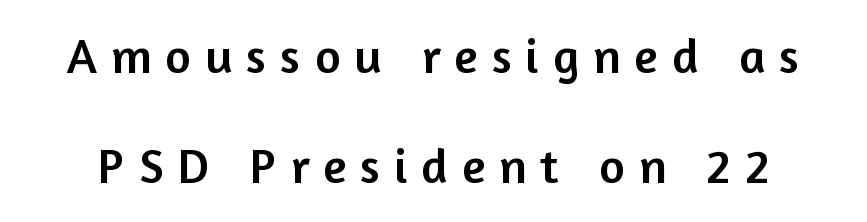
{"serif": "no", "italic": "no", "width": "normal", "stroke_contrast": "low", "x_height": "medium", "monospaced": "no", "underline": "no", "line_spacing": "loose", "line_spacing_ratio": 2.24, "letter_spacing": "wide", "letter_spacing_em": 0.29, "glyph_px": 49}
